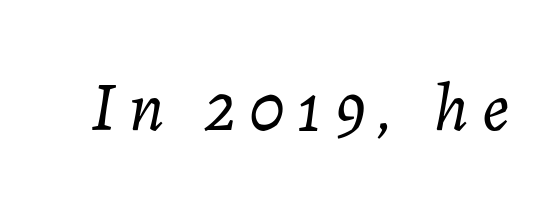
The image shows 69 px light type, italic (leaning right); set not underlined; low stroke contrast and a medium x-height.
